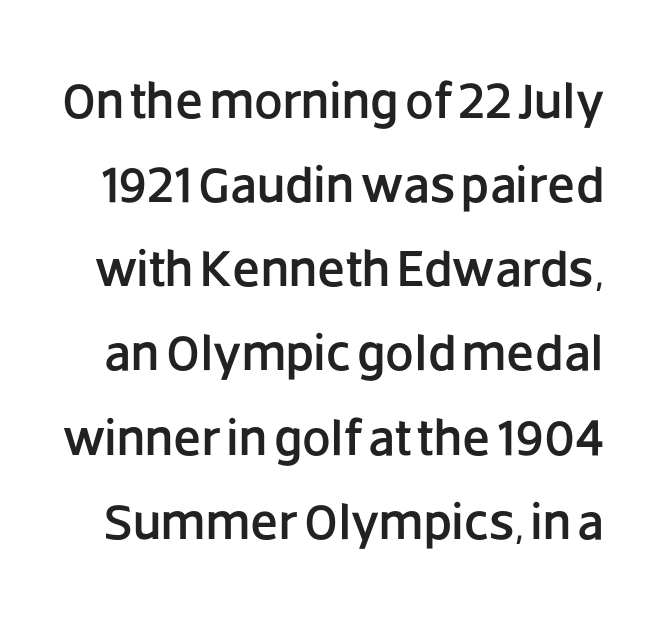
Q: Is the text italic (slanted)? A: No, it is upright.
Q: Is the typeface a serif or a sans-serif typeface? A: Sans-serif.
Q: Is the text underlined? A: No.
Q: Is the spacing between letters normal or unusually wide? A: Normal.
Q: Is the spacing between lines tight, normal or loose? A: Normal.
Q: Width (condensed, normal, or wide)? A: Normal.
Q: Stroke contrast? A: Low.
Q: x-height? A: Large.
Q: Monospaced? A: No.
